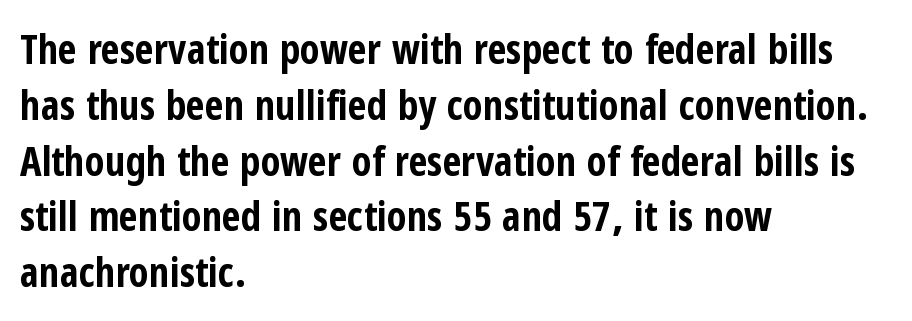
{"serif": "no", "italic": "no", "bold": "yes", "weight": "bold", "width": "condensed", "stroke_contrast": "low", "x_height": "medium", "monospaced": "no", "underline": "no", "align": "left", "line_spacing": "normal", "line_spacing_ratio": 1.36, "letter_spacing": "normal", "letter_spacing_em": 0.0, "glyph_px": 41}
